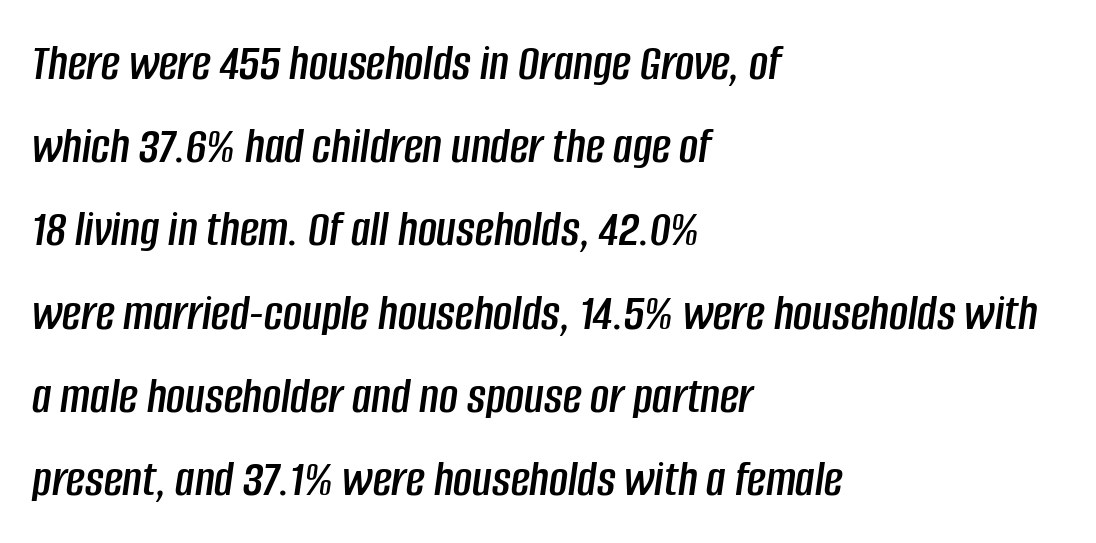
{"italic": "yes", "lean": "right", "slant_degrees": 8, "width": "condensed", "stroke_contrast": "low", "x_height": "large", "monospaced": "no", "underline": "no", "align": "left", "line_spacing": "normal", "line_spacing_ratio": 1.6, "letter_spacing": "normal", "letter_spacing_em": 0.0, "glyph_px": 52}
